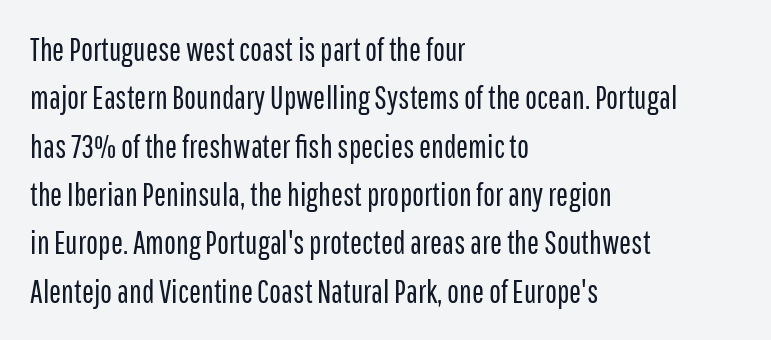
Q: Is the text bold? A: No.
Q: Is the text italic (slanted)? A: No, it is upright.
Q: Is the typeface a serif or a sans-serif typeface? A: Sans-serif.
Q: Is the text underlined? A: No.
Q: How is the paragraph aligned? A: Left-aligned.
Q: Is the spacing between letters normal or unusually wide? A: Normal.
Q: Is the spacing between lines tight, normal or loose? A: Normal.
Q: Width (condensed, normal, or wide)? A: Condensed.
Q: Stroke contrast? A: Low.
Q: x-height? A: Medium.
Q: Monospaced? A: No.
